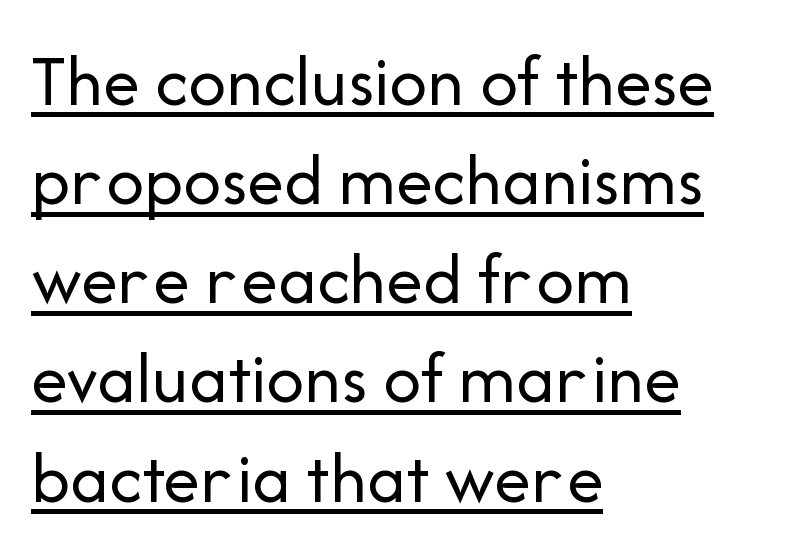
{"serif": "no", "italic": "no", "bold": "no", "weight": "regular", "width": "normal", "stroke_contrast": "low", "x_height": "medium", "monospaced": "no", "underline": "yes", "align": "left", "line_spacing": "normal", "line_spacing_ratio": 1.34, "letter_spacing": "normal", "letter_spacing_em": 0.0, "glyph_px": 74}
